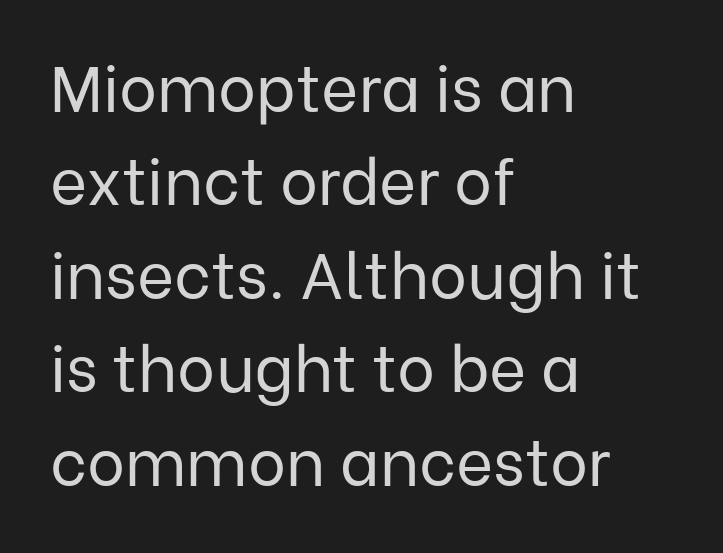
{"serif": "no", "italic": "no", "bold": "no", "weight": "regular", "width": "normal", "stroke_contrast": "low", "x_height": "medium", "monospaced": "no", "underline": "no", "align": "left", "line_spacing": "normal", "line_spacing_ratio": 1.46, "letter_spacing": "normal", "letter_spacing_em": 0.0, "glyph_px": 64}
